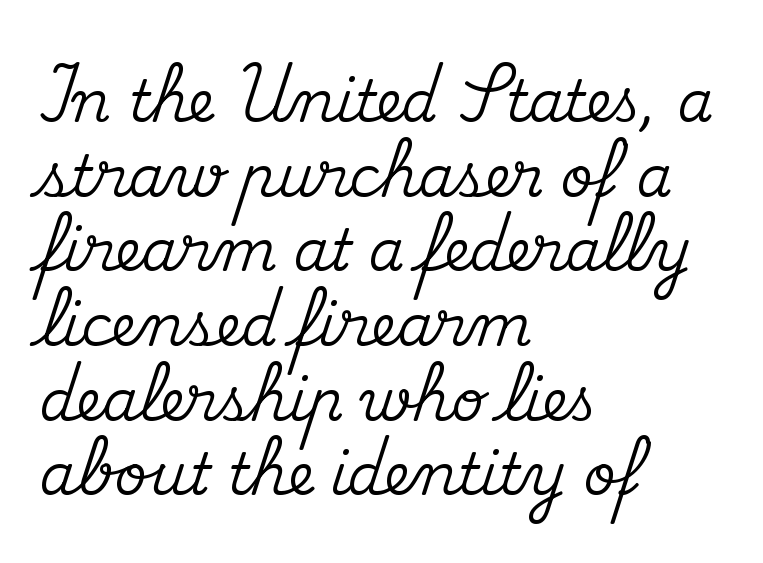
{"serif": "yes", "width": "normal", "stroke_contrast": "medium", "x_height": "small", "monospaced": "no", "underline": "no", "align": "left", "line_spacing": "normal", "line_spacing_ratio": 1.31, "letter_spacing": "normal", "letter_spacing_em": 0.0, "glyph_px": 57}
